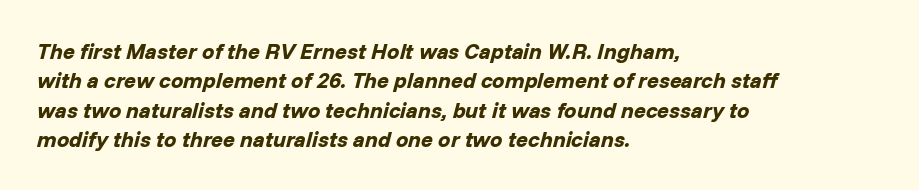
Q: Is the text bold? A: Yes.
Q: Is the text italic (slanted)? A: Yes, it leans right by about 14 degrees.
Q: Is the text underlined? A: No.
Q: How is the paragraph aligned? A: Left-aligned.
Q: Is the spacing between letters normal or unusually wide? A: Normal.
Q: Is the spacing between lines tight, normal or loose? A: Normal.
